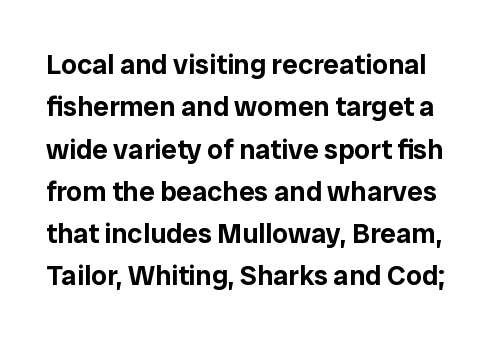
Type style note: lacks serifs. What stands out about the letter spacing? Nothing — it is the standard amount. The lettering holds an erect, upright posture throughout. The foot of each line stays bare and open. Here the designer chose a conventional face with non-uniform glyph widths.
